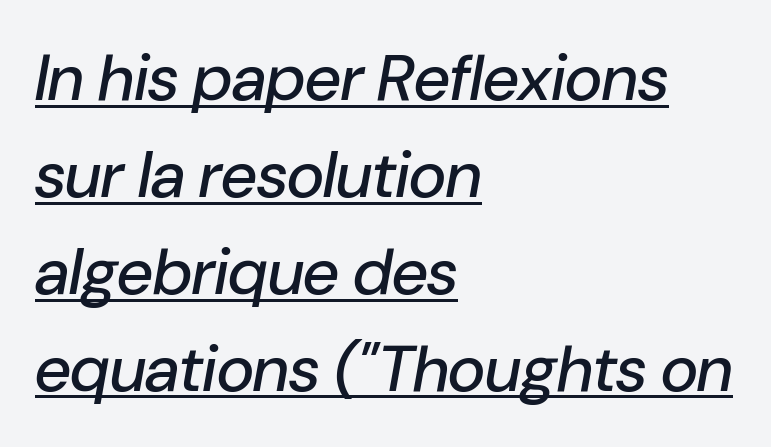
{"italic": "yes", "lean": "right", "slant_degrees": 10, "width": "normal", "stroke_contrast": "low", "x_height": "medium", "monospaced": "no", "underline": "yes", "align": "left", "line_spacing": "normal", "line_spacing_ratio": 1.49, "letter_spacing": "normal", "letter_spacing_em": 0.0, "glyph_px": 65}
